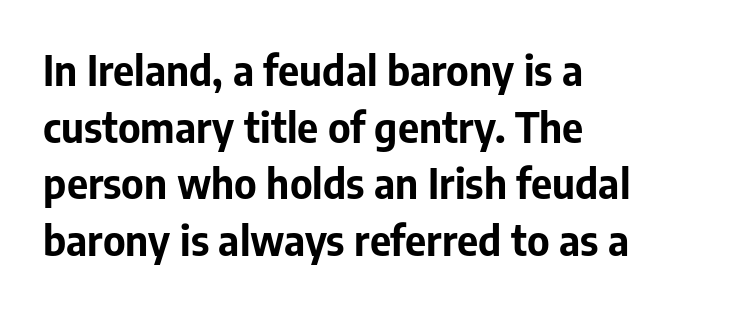
Spacing between characters is what you'd get straight out of the box. Glance below the letters and you will spot only blank space. This sample uses an upright cut, with every glyph sitting square on the baseline. The glyphs have the mass of a bold cut.
